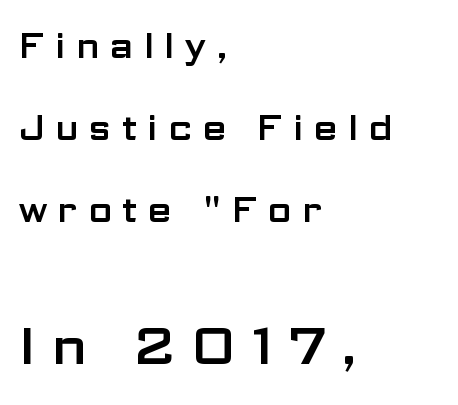
Q: Is the text italic (slanted)? A: No, it is upright.
Q: Is the typeface a serif or a sans-serif typeface? A: Sans-serif.
Q: Is the text underlined? A: No.
Q: How is the paragraph aligned? A: Left-aligned.
Q: Is the spacing between letters normal or unusually wide? A: Unusually wide.
Q: Is the spacing between lines tight, normal or loose? A: Loose.
Q: Which block of text is set in a larger size, the first (top) or the second (bottom)? A: The second (bottom) one.
Q: Width (condensed, normal, or wide)? A: Wide.
Q: Stroke contrast? A: Low.
Q: x-height? A: Medium.
Q: Monospaced? A: No.
